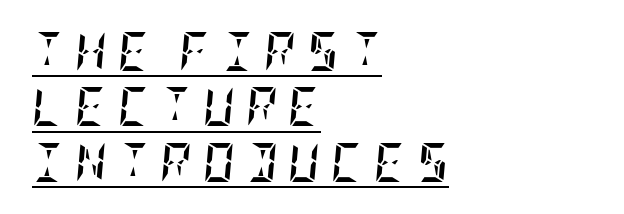
The image shows 39 px semibold, condensed type, italic (leaning right); set left-aligned, normal line spacing (1.42x), unusually wide letter spacing (+0.28 em), underlined; low stroke contrast and a large x-height.
